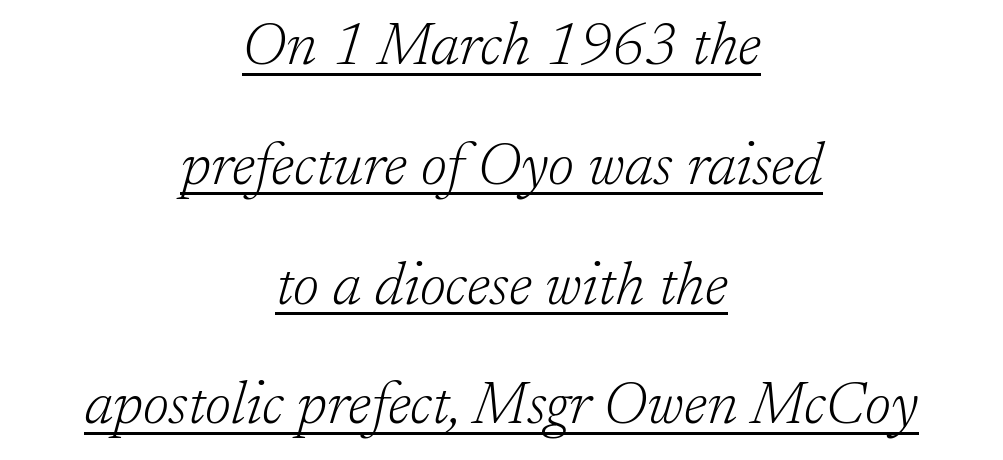
The image shows 59 px light serif type, italic (leaning right); set centered, loose line spacing (2.03x), normal letter spacing, underlined; low stroke contrast and a medium x-height.
